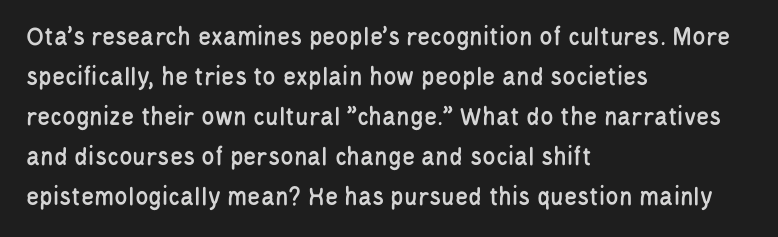
{"italic": "no", "underline": "no", "align": "left", "line_spacing": "normal", "line_spacing_ratio": 1.48, "letter_spacing": "normal", "letter_spacing_em": 0.0, "glyph_px": 27}
